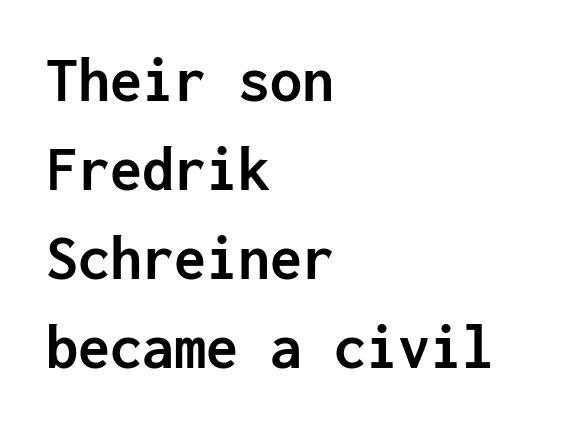
{"serif": "no", "italic": "no", "bold": "yes", "weight": "semibold", "width": "normal", "stroke_contrast": "low", "x_height": "medium", "monospaced": "yes", "underline": "no", "align": "left", "line_spacing": "normal", "line_spacing_ratio": 1.39, "letter_spacing": "normal", "letter_spacing_em": 0.0, "glyph_px": 64}
